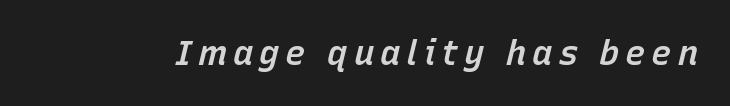
The typesetting leans somewhat heavy: a semibold. The axis of the letterforms is tilted away from vertical. The letters advance in unequal steps, a hallmark of proportional type. The glyphs are unaccompanied by any horizontal stroke below them.
